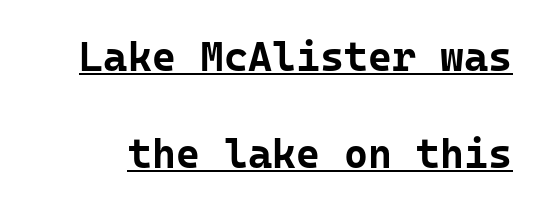
The image shows 41 px bold sans-serif type, upright, monospaced; set loose line spacing (2.37x), normal letter spacing, underlined; low stroke contrast and a medium x-height.
